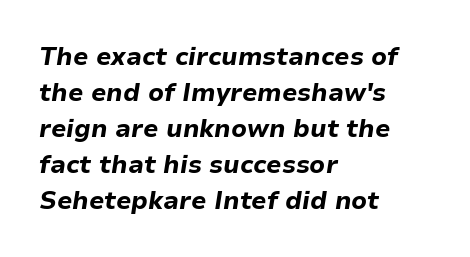
The image shows 25 px bold type, italic (leaning right); set left-aligned, normal line spacing (1.44x), normal letter spacing, not underlined.
